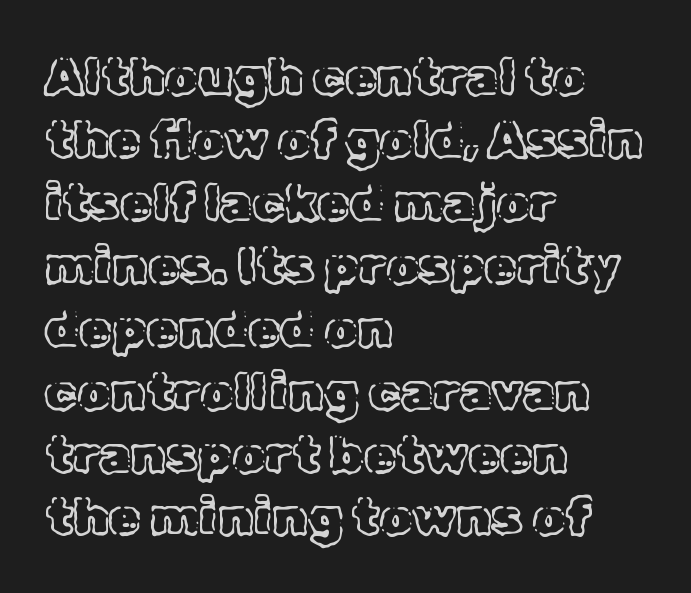
Plain, unruled lines of type. Varying glyph widths throughout — classic text-font behaviour. Is there any slant? The stems are plumb. Visually the block forms a straight wall on the left and a jagged coastline on the right. In terms of letterspacing, this is plain default setting.
